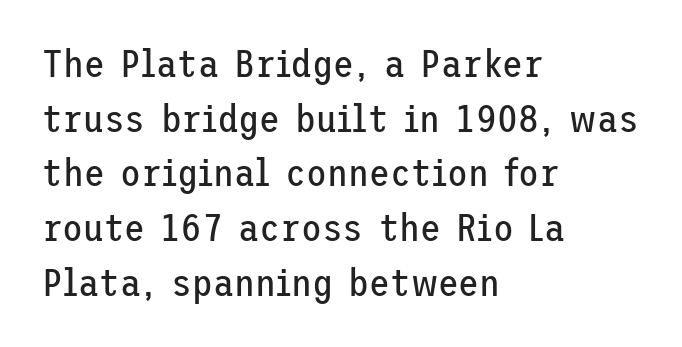
The image shows 38 px regular-weight sans-serif type, upright; set left-aligned, normal line spacing (1.44x), normal letter spacing, not underlined; low stroke contrast and a medium x-height.
